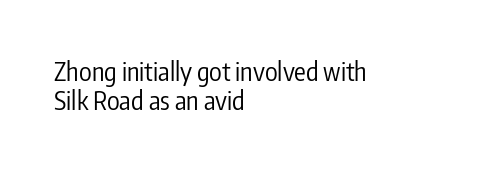
Q: Is the text bold? A: No.
Q: Is the text italic (slanted)? A: No, it is upright.
Q: Is the text underlined? A: No.
Q: How is the paragraph aligned? A: Left-aligned.
Q: Is the spacing between letters normal or unusually wide? A: Normal.
Q: Is the spacing between lines tight, normal or loose? A: Tight.
